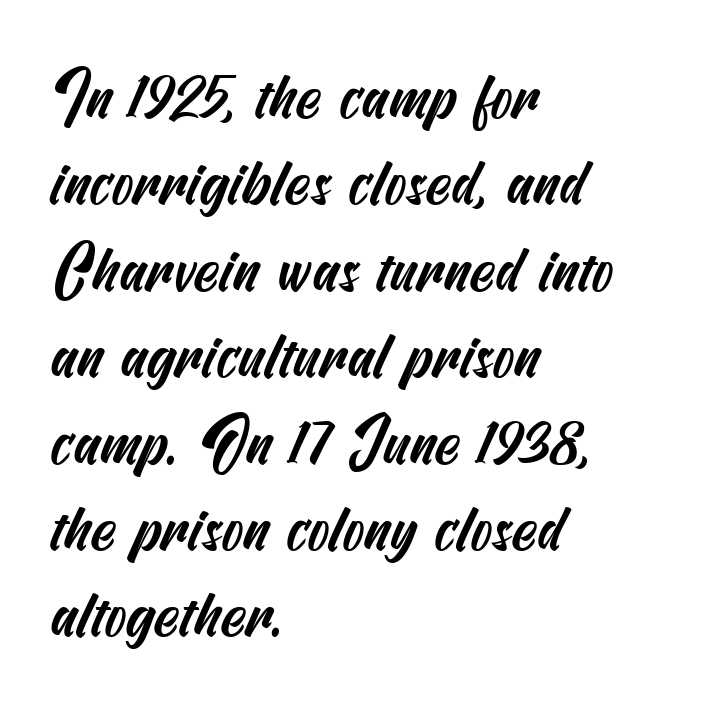
Q: Is the typeface a serif or a sans-serif typeface? A: Sans-serif.
Q: Is the text underlined? A: No.
Q: How is the paragraph aligned? A: Left-aligned.
Q: Is the spacing between letters normal or unusually wide? A: Normal.
Q: Is the spacing between lines tight, normal or loose? A: Normal.
Q: Width (condensed, normal, or wide)? A: Condensed.
Q: Stroke contrast? A: Medium.
Q: x-height? A: Small.
